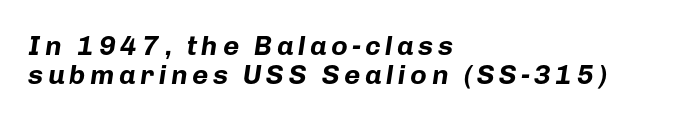
{"italic": "yes", "lean": "right", "slant_degrees": 8, "bold": "yes", "weight": "bold", "width": "normal", "stroke_contrast": "low", "x_height": "medium", "monospaced": "no", "underline": "no", "align": "left", "line_spacing": "tight", "line_spacing_ratio": 1.02, "glyph_px": 28}
